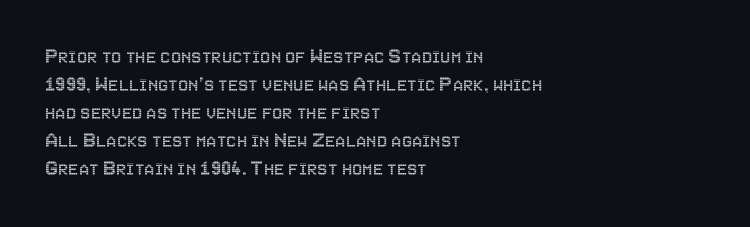
The image shows 23 px text type, upright; set left-aligned, line spacing 1.22x, normal letter spacing, not underlined.
